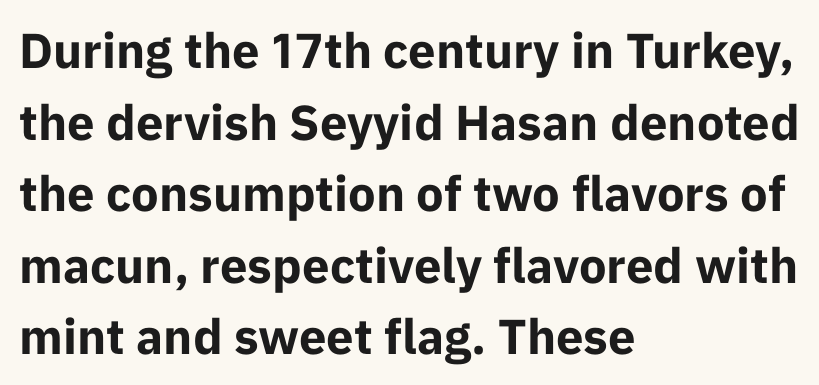
The image shows 49 px bold sans-serif type, upright; set left-aligned, normal line spacing (1.46x), normal letter spacing, not underlined; low stroke contrast and a medium x-height.
